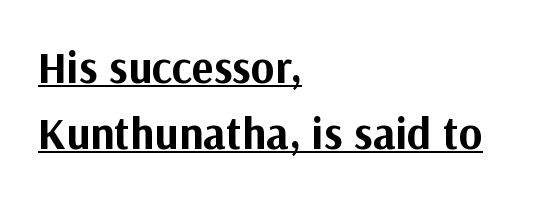
Baseline-to-baseline distance is the conventional proportion of letter height. A full-strength bold gives these letters their thick strokes. Has an underline been added? It has. The compositor pushed each line to the left boundary. Looks like regular typesetting: each glyph gets only the width it needs. Observe the absence of serifs on each vertical stroke in this sample.
